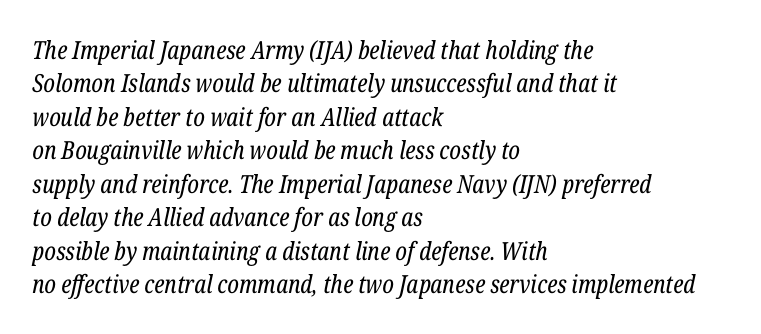
The image shows 25 px text type, italic (leaning right); set left-aligned, normal line spacing (1.34x), normal letter spacing, not underlined.
